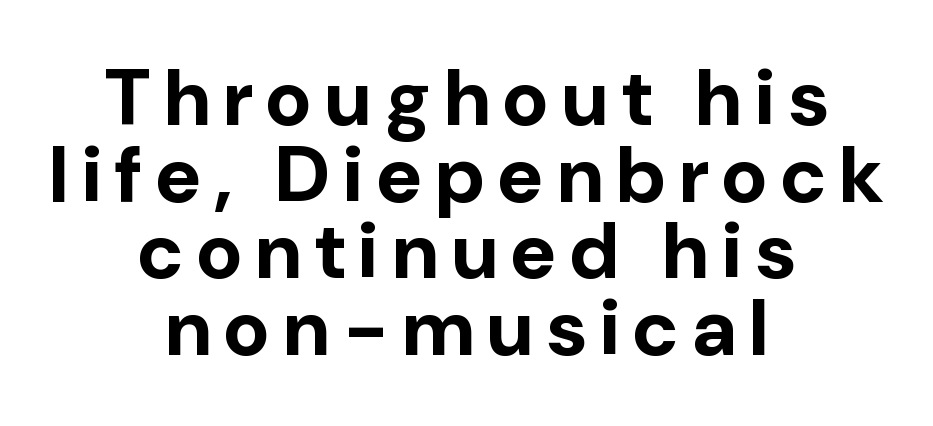
Q: Is the text bold? A: Yes.
Q: Is the text italic (slanted)? A: No, it is upright.
Q: Is the typeface a serif or a sans-serif typeface? A: Sans-serif.
Q: Is the text underlined? A: No.
Q: How is the paragraph aligned? A: Centered.
Q: Is the spacing between lines tight, normal or loose? A: Tight.
Q: Width (condensed, normal, or wide)? A: Normal.
Q: Stroke contrast? A: Low.
Q: x-height? A: Medium.
Q: Monospaced? A: No.
